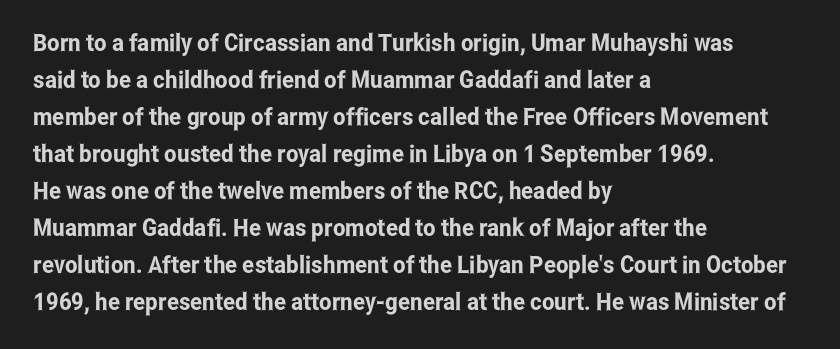
Q: Is the text italic (slanted)? A: No, it is upright.
Q: Is the text underlined? A: No.
Q: How is the paragraph aligned? A: Left-aligned.
Q: Is the spacing between letters normal or unusually wide? A: Normal.
Q: Is the spacing between lines tight, normal or loose? A: Normal.
